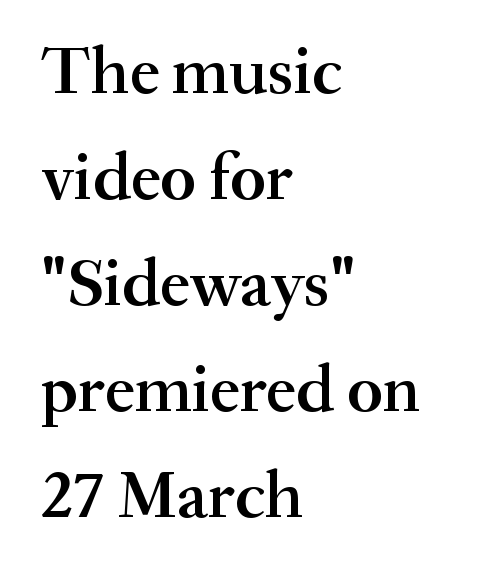
The image shows 68 px semibold serif type, upright; set left-aligned, normal line spacing (1.56x), normal letter spacing, not underlined; medium stroke contrast and a small x-height.
